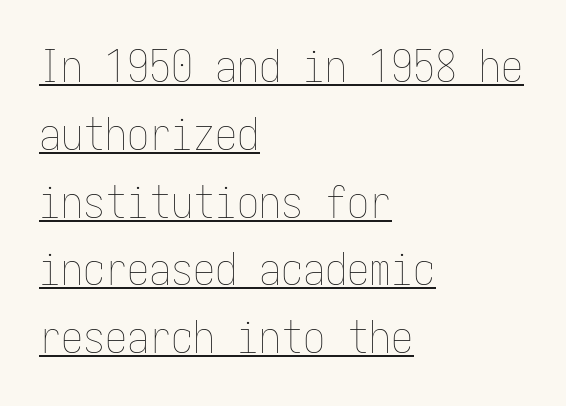
The image shows 44 px thin, condensed type, upright; set left-aligned, normal line spacing (1.54x), normal letter spacing, underlined; low stroke contrast and a medium x-height.
